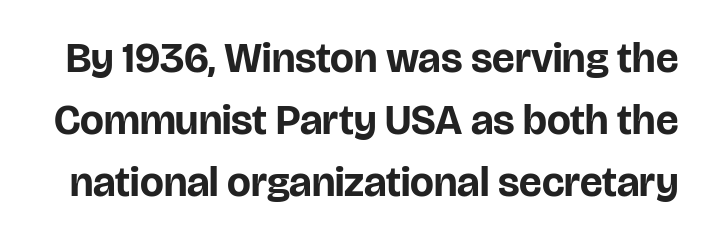
{"serif": "no", "italic": "no", "bold": "yes", "weight": "bold", "width": "normal", "stroke_contrast": "low", "x_height": "large", "monospaced": "no", "underline": "no", "line_spacing": "normal", "line_spacing_ratio": 1.48, "letter_spacing": "normal", "letter_spacing_em": 0.0, "glyph_px": 42}
